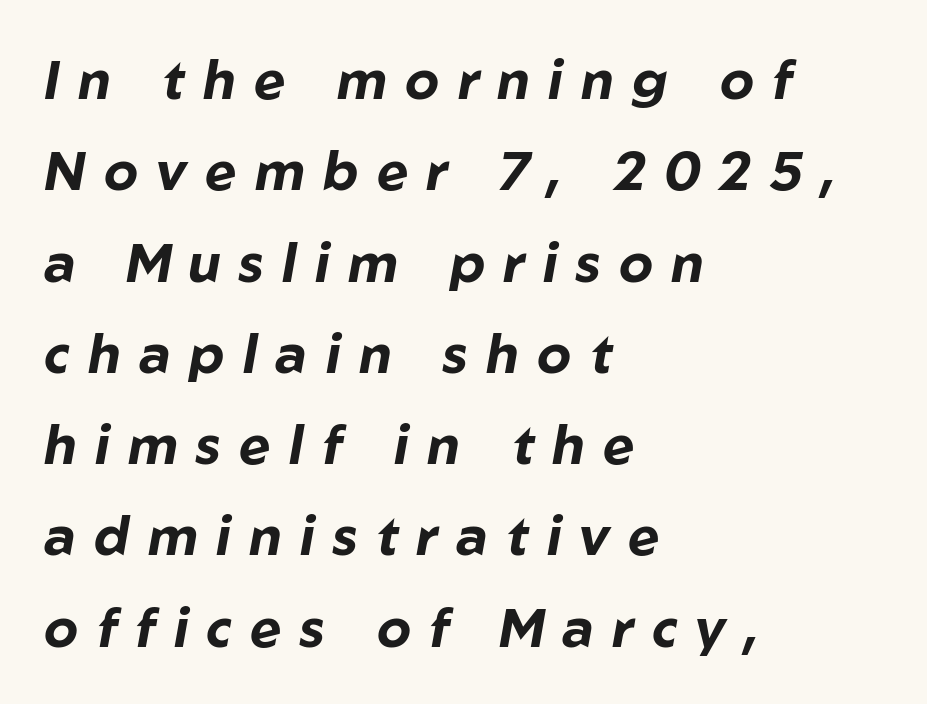
The image shows 54 px bold type, italic (leaning right); set left-aligned, normal line spacing (1.69x), unusually wide letter spacing (+0.34 em), not underlined; low stroke contrast and a medium x-height.
